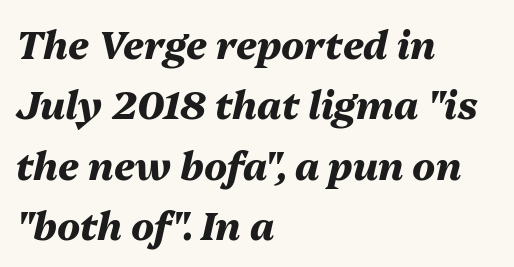
Q: Is the text bold? A: Yes.
Q: Is the text italic (slanted)? A: Yes, it leans right by about 13 degrees.
Q: Is the text underlined? A: No.
Q: How is the paragraph aligned? A: Left-aligned.
Q: Is the spacing between letters normal or unusually wide? A: Normal.
Q: Is the spacing between lines tight, normal or loose? A: Normal.
Q: Width (condensed, normal, or wide)? A: Normal.
Q: Stroke contrast? A: Medium.
Q: x-height? A: Medium.
Q: Monospaced? A: No.
